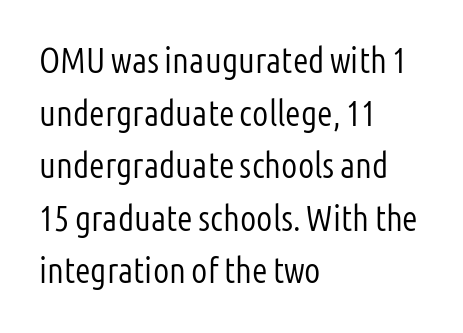
{"serif": "no", "italic": "no", "bold": "no", "weight": "light", "width": "condensed", "stroke_contrast": "low", "x_height": "medium", "monospaced": "no", "underline": "no", "align": "left", "line_spacing": "normal", "line_spacing_ratio": 1.46, "letter_spacing": "normal", "letter_spacing_em": 0.0, "glyph_px": 36}
